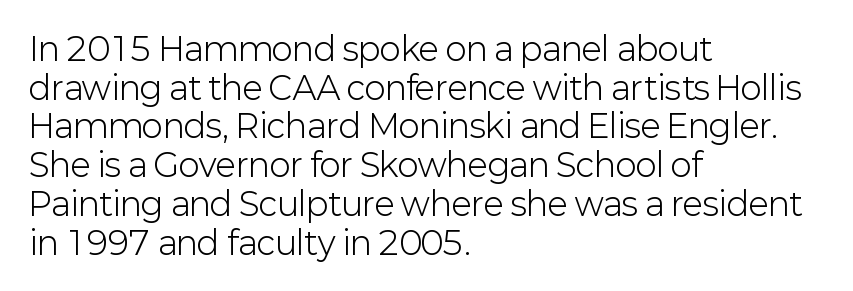
{"serif": "no", "italic": "no", "bold": "no", "weight": "light", "width": "normal", "stroke_contrast": "low", "x_height": "medium", "monospaced": "no", "underline": "no", "align": "left", "line_spacing_ratio": 1.21, "letter_spacing": "normal", "letter_spacing_em": 0.0, "glyph_px": 32}
